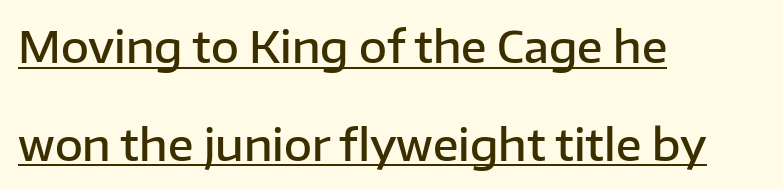
The image shows 43 px semibold sans-serif type, upright; set left-aligned, loose line spacing (2.27x), normal letter spacing, underlined; low stroke contrast and a medium x-height.
